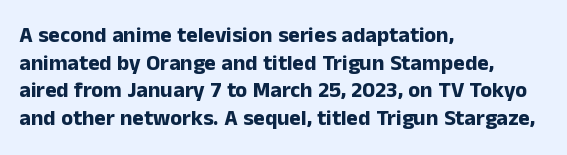
Q: Is the text bold? A: Yes.
Q: Is the text italic (slanted)? A: No, it is upright.
Q: Is the text underlined? A: No.
Q: How is the paragraph aligned? A: Left-aligned.
Q: Is the spacing between letters normal or unusually wide? A: Normal.
Q: Is the spacing between lines tight, normal or loose? A: Normal.
